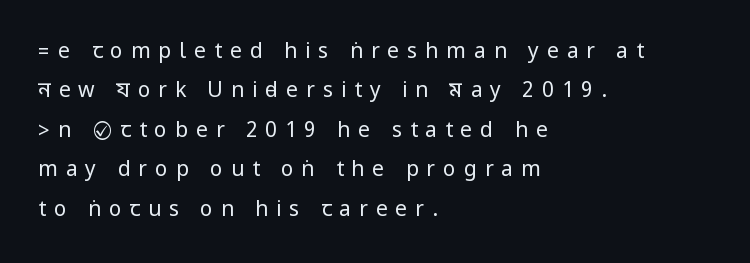
{"italic": "no", "bold": "no", "underline": "no", "align": "left", "line_spacing_ratio": 1.88, "letter_spacing": "wide", "letter_spacing_em": 0.38, "glyph_px": 21}
